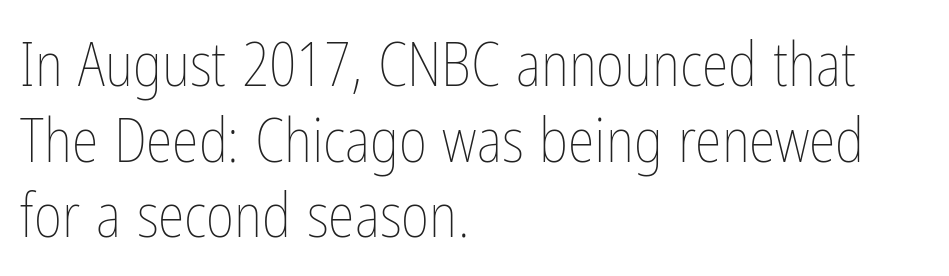
The image shows 61 px thin, condensed type, upright; set left-aligned, line spacing 1.24x, normal letter spacing, not underlined; low stroke contrast and a medium x-height.
